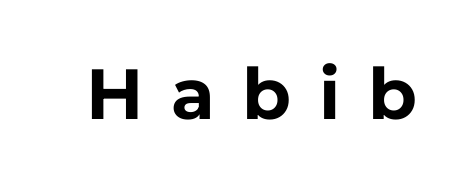
Q: Is the text bold? A: Yes.
Q: Is the text italic (slanted)? A: No, it is upright.
Q: Is the typeface a serif or a sans-serif typeface? A: Sans-serif.
Q: Is the text underlined? A: No.
Q: Is the spacing between letters normal or unusually wide? A: Unusually wide.
Q: Width (condensed, normal, or wide)? A: Normal.
Q: Stroke contrast? A: Low.
Q: x-height? A: Medium.
Q: Monospaced? A: No.
